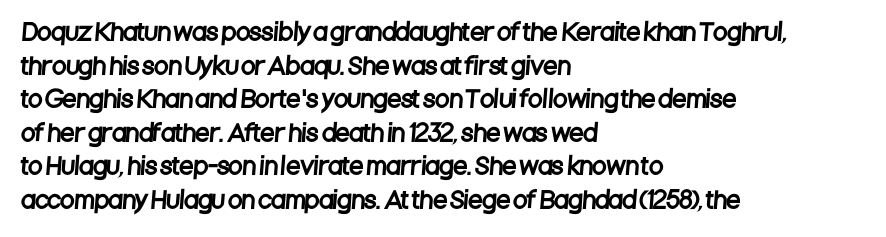
Q: Is the text underlined? A: No.
Q: How is the paragraph aligned? A: Left-aligned.
Q: Is the spacing between letters normal or unusually wide? A: Normal.
Q: Is the spacing between lines tight, normal or loose? A: Normal.
